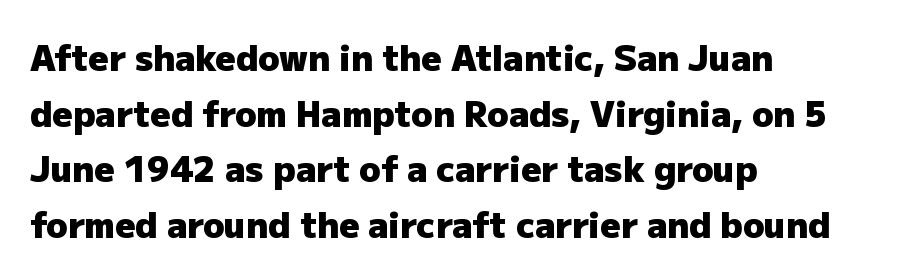
The image shows 35 px heavy sans-serif type, upright; set left-aligned, normal line spacing (1.59x), normal letter spacing, not underlined; low stroke contrast and a medium x-height.
